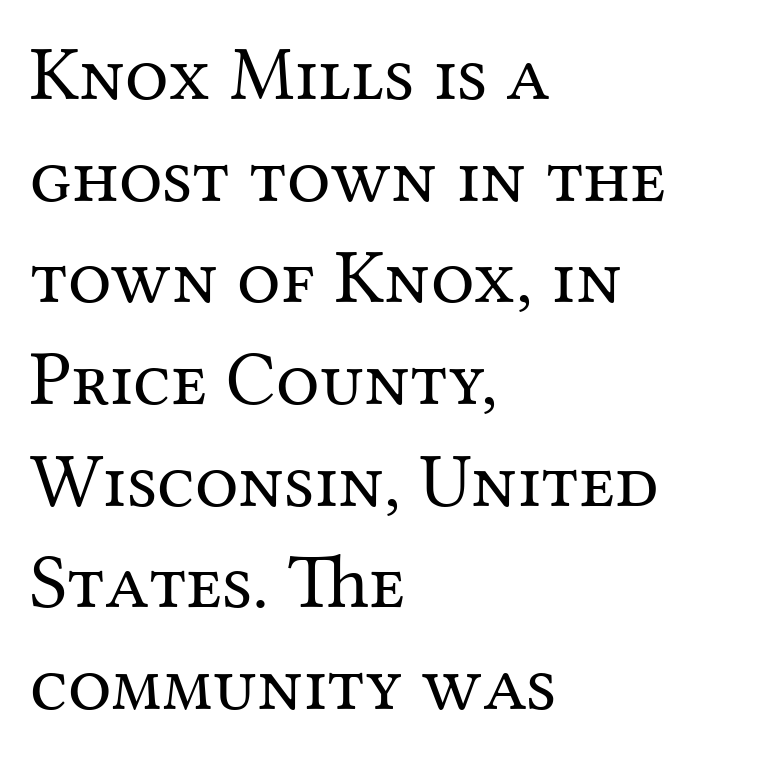
The image shows 77 px regular-weight serif type, upright; set left-aligned, normal line spacing (1.32x), normal letter spacing, not underlined; medium stroke contrast and a medium x-height.
